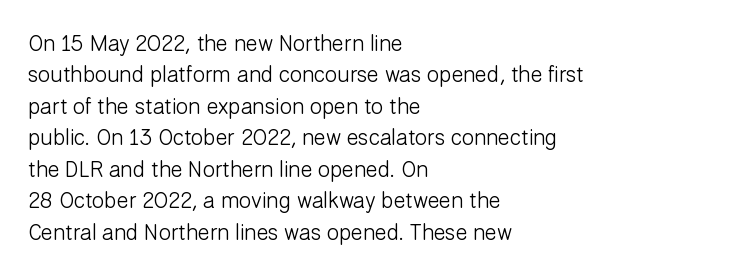
Q: Is the text bold? A: No.
Q: Is the text italic (slanted)? A: No, it is upright.
Q: Is the text underlined? A: No.
Q: How is the paragraph aligned? A: Left-aligned.
Q: Is the spacing between letters normal or unusually wide? A: Normal.
Q: Is the spacing between lines tight, normal or loose? A: Normal.
